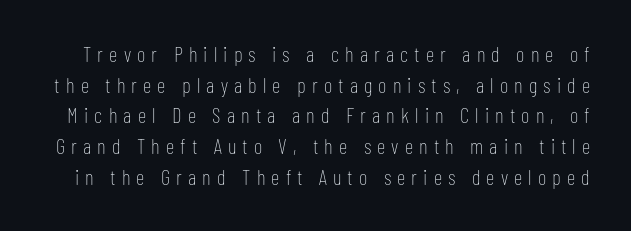
{"italic": "no", "bold": "no", "underline": "no", "line_spacing": "normal", "line_spacing_ratio": 1.46, "letter_spacing": "wide", "letter_spacing_em": 0.29, "glyph_px": 21}
